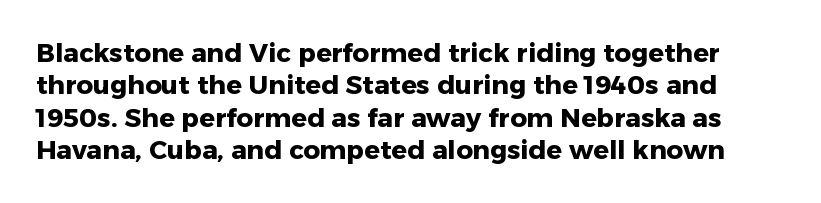
The image shows 26 px bold type, upright; set normal line spacing (1.25x), normal letter spacing, not underlined.
